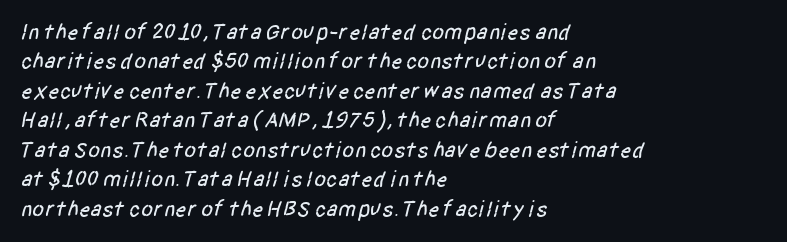
{"underline": "no", "align": "left", "line_spacing": "normal", "line_spacing_ratio": 1.34, "letter_spacing": "normal", "letter_spacing_em": 0.0, "glyph_px": 22}
